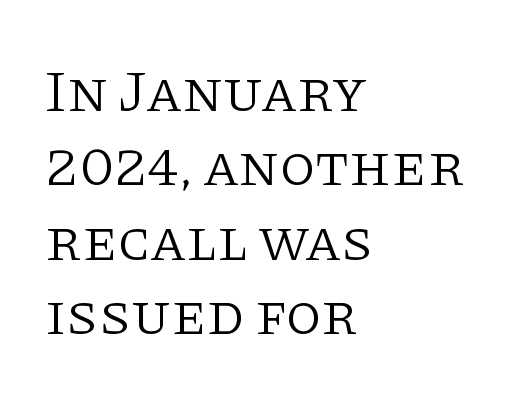
{"serif": "yes", "italic": "no", "bold": "no", "weight": "light", "width": "normal", "stroke_contrast": "low", "x_height": "large", "monospaced": "no", "underline": "no", "align": "left", "line_spacing": "normal", "line_spacing_ratio": 1.26, "letter_spacing": "normal", "letter_spacing_em": 0.0, "glyph_px": 59}
